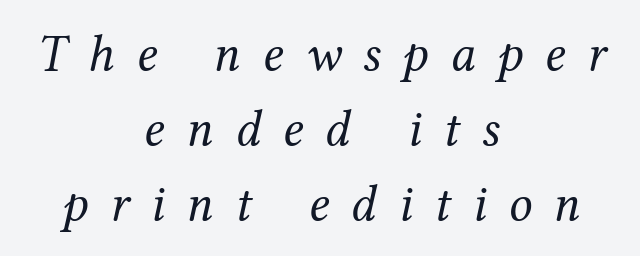
Bold? No — there's no thickening of the strokes. This is serif lettering, the kind often seen in printed books. This is oblique type, the kind used for emphasis or titles. Honestly, there is no underline to notice here at all. The passage shown has open, widely tracked lettering throughout. In CSS terms this would be text-align: center.
